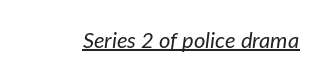
The image shows 22 px text type, italic (leaning right); set normal letter spacing, underlined.
